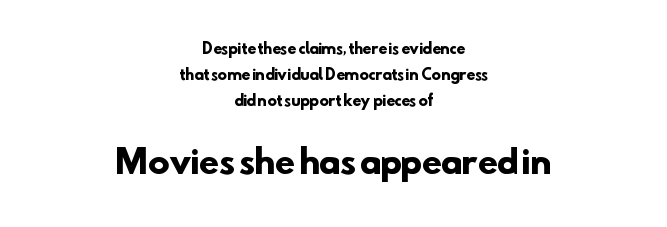
Notice how the passage keeps no hard edge, just a central spine. The glyphs have the mass of a bold cut. How are the letters spaced? Ordinarily, with no added tracking. A typesetter would call this proportional, since set widths differ per character. The characters display no serif detailing; their extremities are plain.
